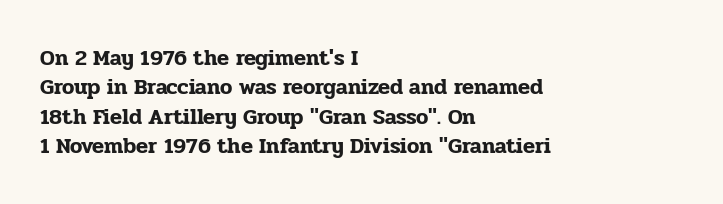
The image shows 22 px text type, upright; set left-aligned, normal line spacing (1.34x), normal letter spacing, not underlined.
